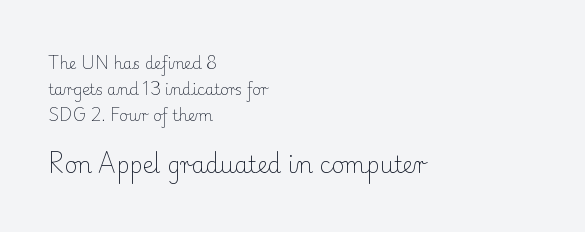
Q: Is the text bold? A: No.
Q: Is the text italic (slanted)? A: No, it is upright.
Q: Is the text underlined? A: No.
Q: How is the paragraph aligned? A: Left-aligned.
Q: Is the spacing between letters normal or unusually wide? A: Normal.
Q: Which block of text is set in a larger size, the first (top) or the second (bottom)? A: The second (bottom) one.
